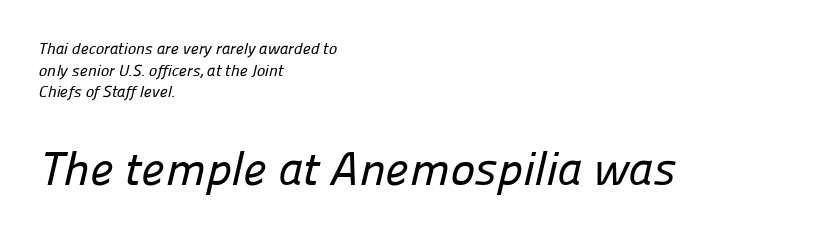
{"serif": "no", "width": "normal", "stroke_contrast": "low", "x_height": "medium", "monospaced": "no", "underline": "no", "align": "left", "line_spacing": "normal", "line_spacing_ratio": 1.35, "letter_spacing": "normal", "letter_spacing_em": 0.0, "larger_block": "second", "size_ratio": 2.94, "glyph_px": 47}
